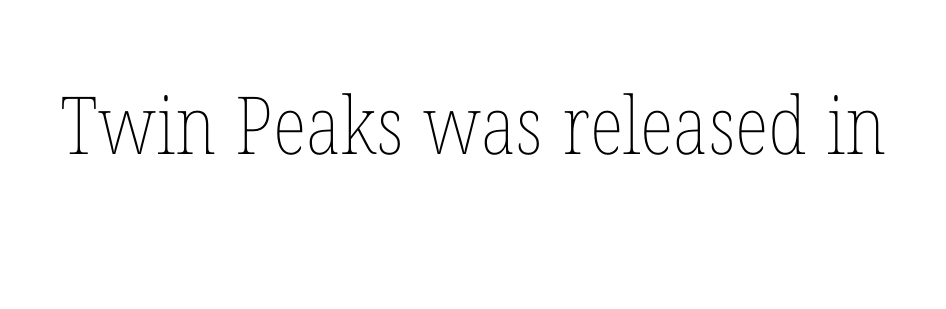
{"italic": "no", "bold": "no", "weight": "thin", "width": "condensed", "stroke_contrast": "low", "x_height": "medium", "monospaced": "no", "underline": "no", "letter_spacing": "normal", "letter_spacing_em": 0.0, "glyph_px": 80}
